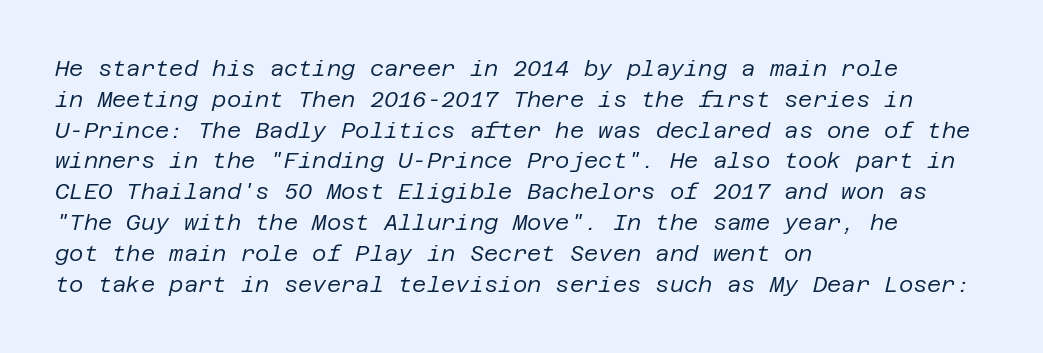
Visually the block forms a straight wall on the left and a jagged coastline on the right. This sample keeps an unexceptional amount of space between lines. Notice how the stems are inclined rather than vertical — that's the hallmark of italics. Underline: absent. No letter is thick-stroked: the sample isn't bold. Here the glyphs are tracked normally, forming tight word shapes.
